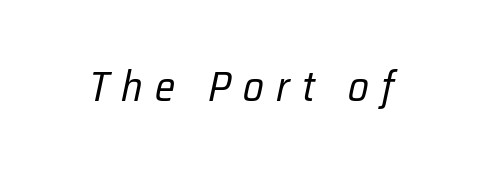
Note the varied advance widths — an 'i' is clearly narrower than an 'm'. The letterforms sit at book weight or below. Spacing between characters has been opened up far beyond the box default. An italicized treatment has been applied to the whole sample. A bare baseline throughout the passage.
